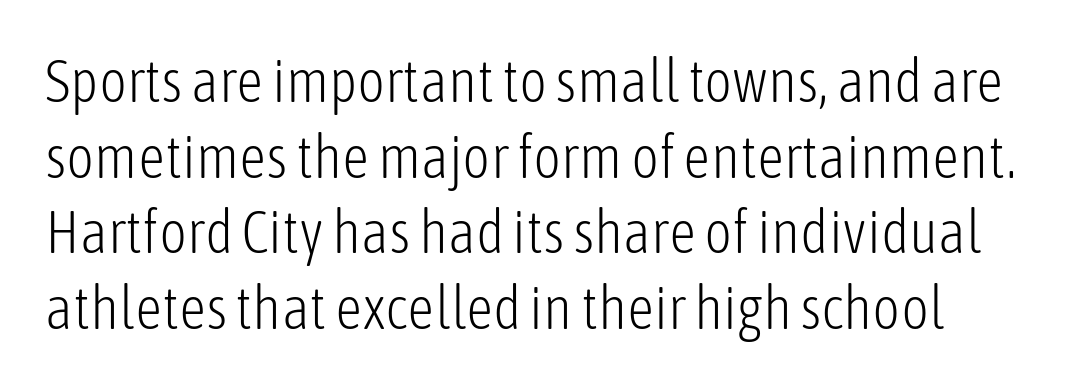
No extra ink here — the face is not bold. Reading down the column, the eye jumps a familiar distance to each next line. Every stem runs plumb, perpendicular to the baseline. This is sans-serif lettering, the kind often seen on screens and signage. Proportional: the letters do not fall into vertical columns. Check under the words: just untouched page.
